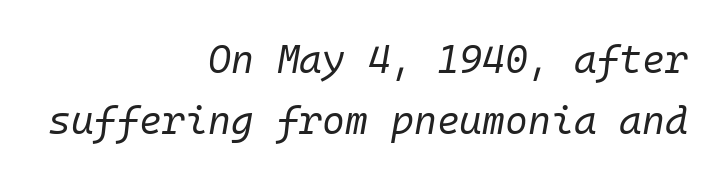
Q: Is the text bold? A: No.
Q: Is the text italic (slanted)? A: Yes, it leans right by about 10 degrees.
Q: Is the text underlined? A: No.
Q: How is the paragraph aligned? A: Right-aligned.
Q: Is the spacing between letters normal or unusually wide? A: Normal.
Q: Is the spacing between lines tight, normal or loose? A: Normal.
Q: Width (condensed, normal, or wide)? A: Normal.
Q: Stroke contrast? A: Low.
Q: x-height? A: Medium.
Q: Monospaced? A: Yes.
